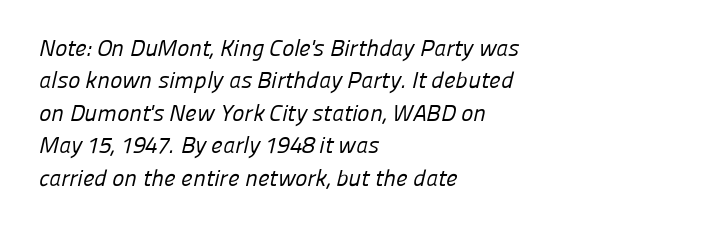
Successive baselines arrive at the customary interval. Standard letterfit; no display-style spreading of the glyphs. Any mark beneath the type? The region is blank. Every row of glyphs begins at an identical x-position on the left. The weight tops out at a normal text grade.
